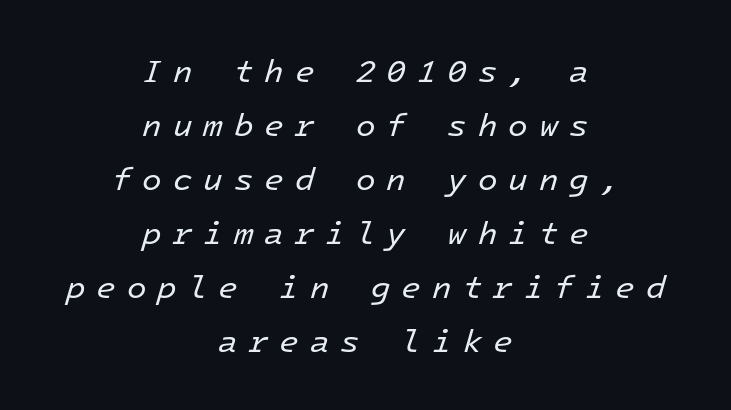
Centered paragraph, ragged on both sides. Is the letter spacing exaggerated? Yes — the characters are pushed far apart. Compared with ordinary roman type, these characters are visibly tilted. Summary of vertical rhythm: regular, with standard interline spacing. The space beneath each line is pristine and unruled. Spacing verdict: monospaced, one width for all characters.
